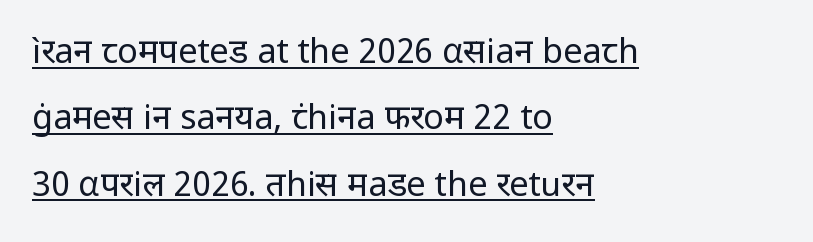
The image shows 34 px regular-weight sans-serif type, upright; set left-aligned, loose line spacing (1.95x), normal letter spacing, underlined; low stroke contrast and a medium x-height.
